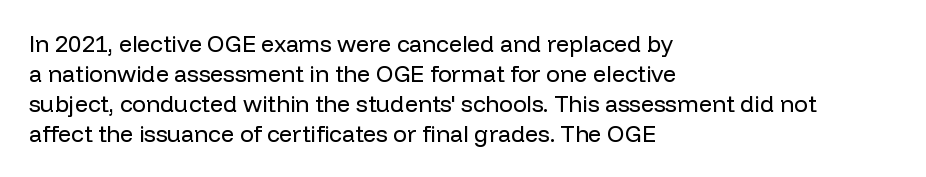
{"italic": "no", "bold": "no", "underline": "no", "align": "left", "line_spacing": "normal", "line_spacing_ratio": 1.3, "letter_spacing": "normal", "letter_spacing_em": 0.0, "glyph_px": 23}
